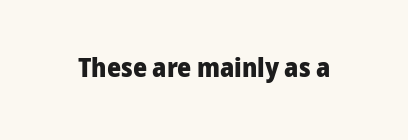
{"italic": "no", "bold": "yes", "underline": "no", "letter_spacing": "normal", "letter_spacing_em": 0.0, "glyph_px": 27}
